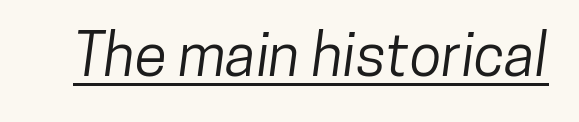
The image shows 59 px condensed sans-serif type; set normal letter spacing, underlined; low stroke contrast and a medium x-height.
